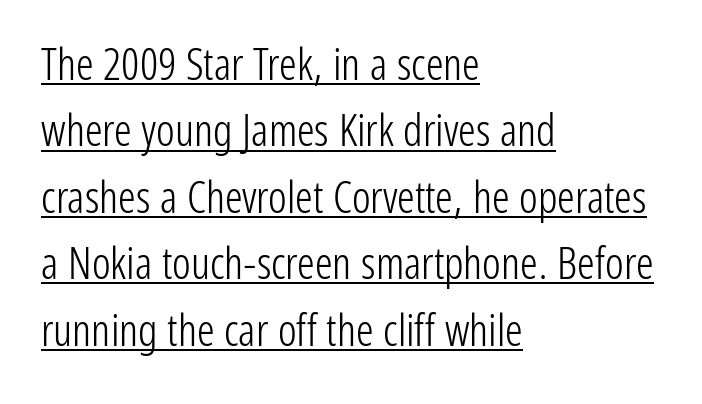
Q: Is the text bold? A: No.
Q: Is the text italic (slanted)? A: No, it is upright.
Q: Is the typeface a serif or a sans-serif typeface? A: Sans-serif.
Q: Is the text underlined? A: Yes.
Q: How is the paragraph aligned? A: Left-aligned.
Q: Is the spacing between letters normal or unusually wide? A: Normal.
Q: Is the spacing between lines tight, normal or loose? A: Normal.
Q: Width (condensed, normal, or wide)? A: Condensed.
Q: Stroke contrast? A: Low.
Q: x-height? A: Medium.
Q: Monospaced? A: No.
